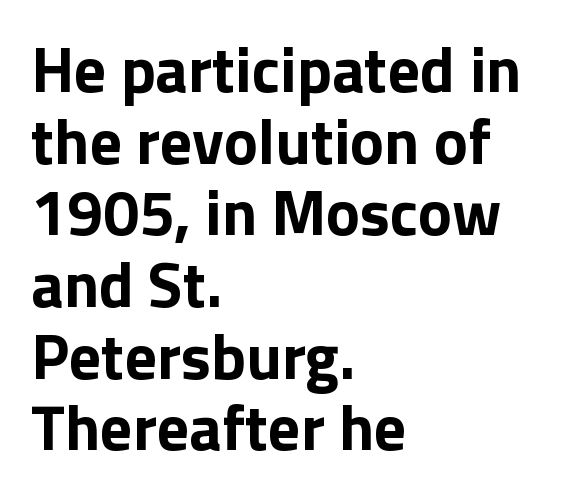
Q: Is the text bold? A: Yes.
Q: Is the text italic (slanted)? A: No, it is upright.
Q: Is the typeface a serif or a sans-serif typeface? A: Sans-serif.
Q: Is the text underlined? A: No.
Q: How is the paragraph aligned? A: Left-aligned.
Q: Is the spacing between letters normal or unusually wide? A: Normal.
Q: Is the spacing between lines tight, normal or loose? A: Tight.
Q: Width (condensed, normal, or wide)? A: Normal.
Q: Stroke contrast? A: Low.
Q: x-height? A: Medium.
Q: Monospaced? A: No.
